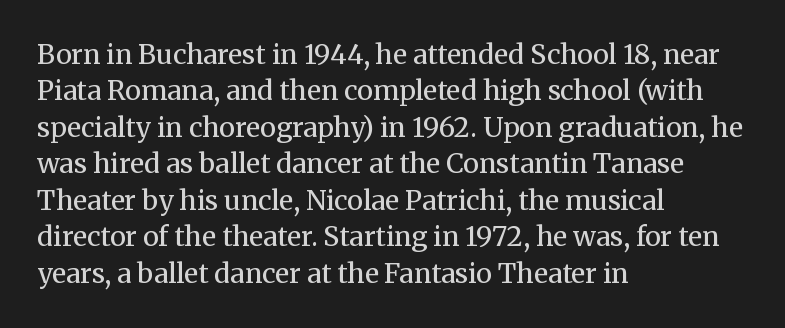
{"italic": "no", "bold": "no", "underline": "no", "align": "left", "line_spacing": "normal", "line_spacing_ratio": 1.35, "letter_spacing": "normal", "letter_spacing_em": 0.0, "glyph_px": 27}
